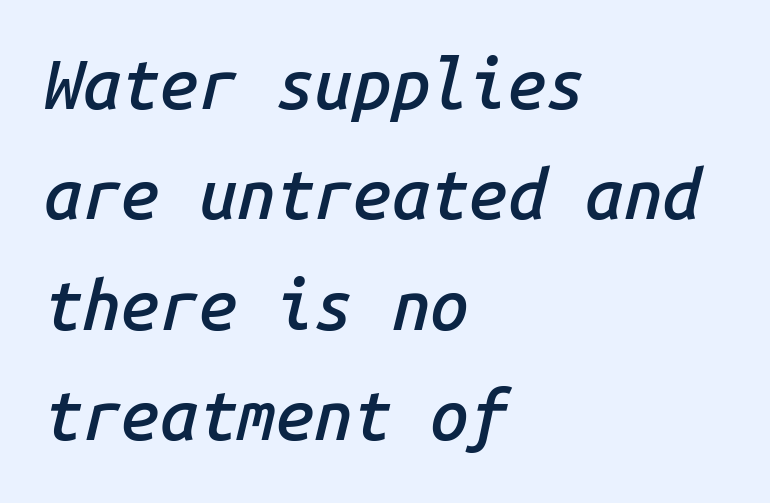
{"italic": "yes", "lean": "right", "slant_degrees": 14, "bold": "semi", "weight": "semibold", "width": "normal", "stroke_contrast": "low", "x_height": "medium", "monospaced": "yes", "underline": "no", "align": "left", "line_spacing": "normal", "line_spacing_ratio": 1.6, "letter_spacing": "normal", "letter_spacing_em": 0.0, "glyph_px": 69}
